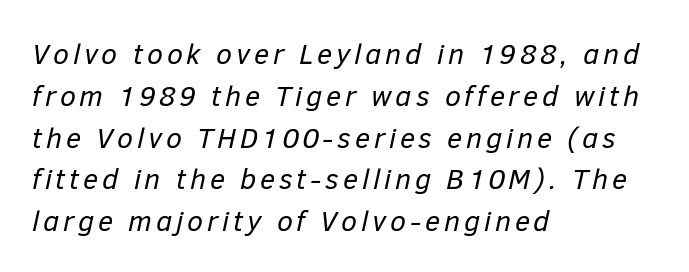
The image shows 29 px regular-weight type, italic (leaning right); set left-aligned, normal line spacing (1.44x), not underlined; low stroke contrast and a medium x-height.
